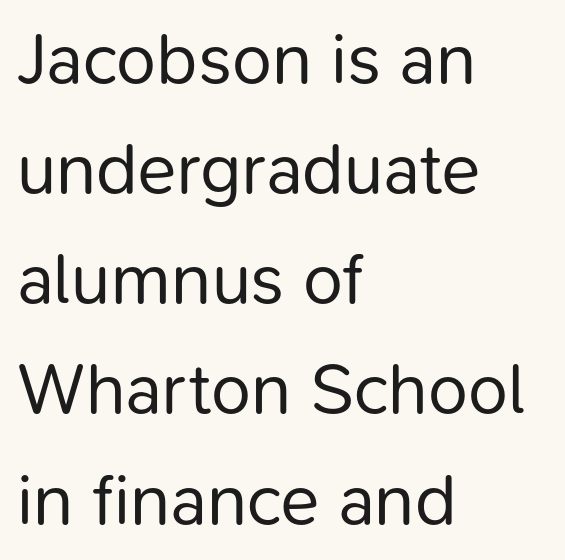
Q: Is the text bold? A: No.
Q: Is the text italic (slanted)? A: No, it is upright.
Q: Is the typeface a serif or a sans-serif typeface? A: Sans-serif.
Q: Is the text underlined? A: No.
Q: How is the paragraph aligned? A: Left-aligned.
Q: Is the spacing between letters normal or unusually wide? A: Normal.
Q: Is the spacing between lines tight, normal or loose? A: Normal.
Q: Width (condensed, normal, or wide)? A: Normal.
Q: Stroke contrast? A: Low.
Q: x-height? A: Medium.
Q: Monospaced? A: No.
